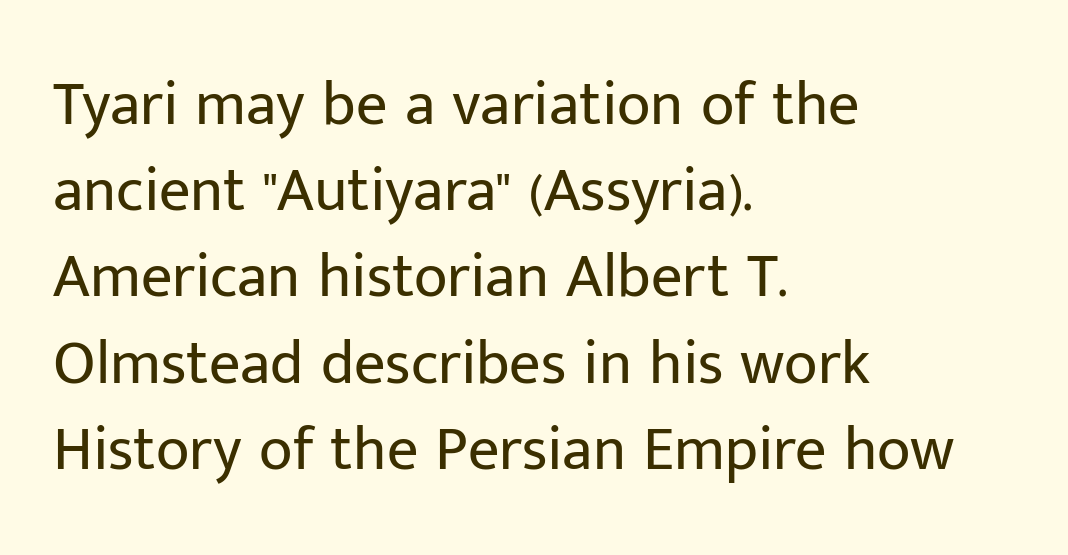
{"serif": "no", "italic": "no", "bold": "no", "weight": "regular", "width": "normal", "stroke_contrast": "low", "x_height": "medium", "monospaced": "no", "underline": "no", "align": "left", "line_spacing": "normal", "line_spacing_ratio": 1.39, "letter_spacing": "normal", "letter_spacing_em": 0.0, "glyph_px": 62}
